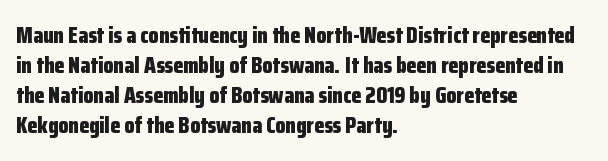
{"italic": "no", "bold": "yes", "underline": "no", "align": "left", "line_spacing": "normal", "line_spacing_ratio": 1.31, "letter_spacing": "normal", "letter_spacing_em": 0.0, "glyph_px": 23}
